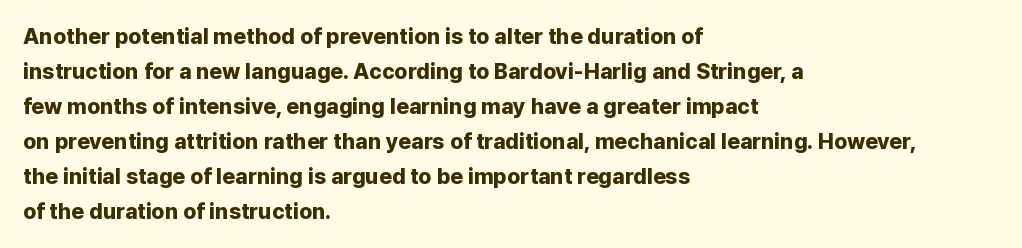
Horizontal bands of white between lines are of average thickness. The rendering keeps characters at their native spacing. Line beginnings align vertically; line endings do not. The font is running at its bold setting. No italicization has been applied; the sample stays upright.
